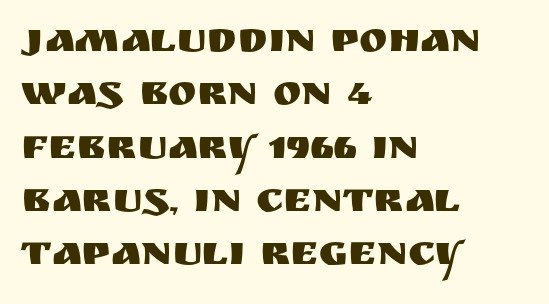
{"serif": "no", "italic": "no", "width": "normal", "stroke_contrast": "medium", "x_height": "large", "monospaced": "no", "underline": "no", "align": "left", "line_spacing_ratio": 1.24, "letter_spacing": "normal", "letter_spacing_em": 0.0, "glyph_px": 43}
